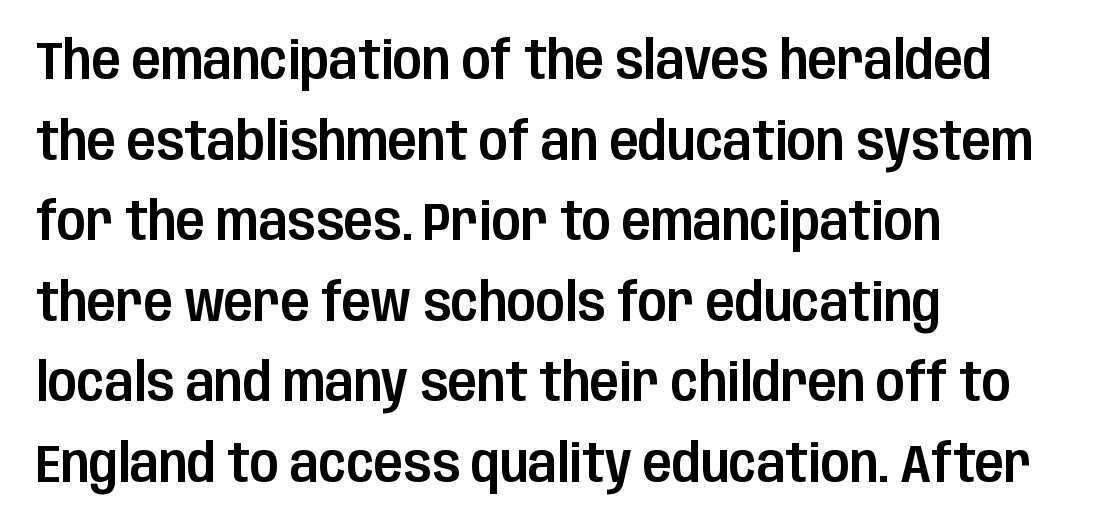
{"serif": "no", "italic": "no", "width": "condensed", "stroke_contrast": "low", "x_height": "large", "monospaced": "no", "underline": "no", "align": "left", "line_spacing": "normal", "line_spacing_ratio": 1.52, "letter_spacing": "normal", "letter_spacing_em": 0.0, "glyph_px": 53}
